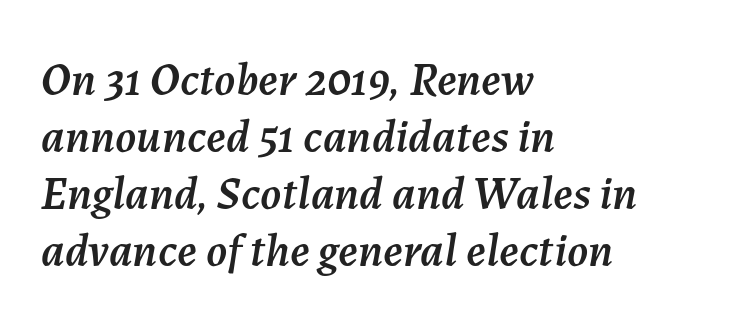
Note the varied advance widths — an 'i' is clearly narrower than an 'm'. These lines are set flush left with a ragged right edge. Glyph-to-glyph distance matches everyday printed text. Tall strokes in this sample are angled rather than plumb. Beneath every word, the page is bare.
